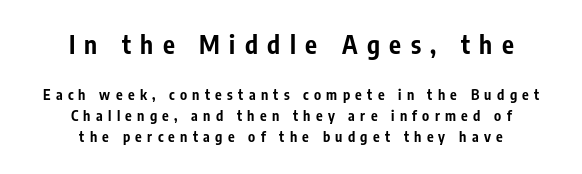
The lines are quadded center. These lines have a slow, spaced-out rhythm from letter to letter. The designer left line spacing at the default. Strokes here are thick enough to call this a true bold.
